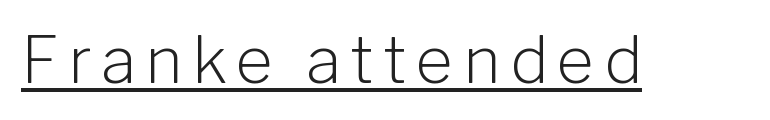
The rendering uses natural spacing where letterforms have individual widths. Students, observe the line beneath the letters — that is underlining. Unlike a traditional serif, this face leaves its strokes unadorned. Stems here are at most as thick as an everyday book face.
